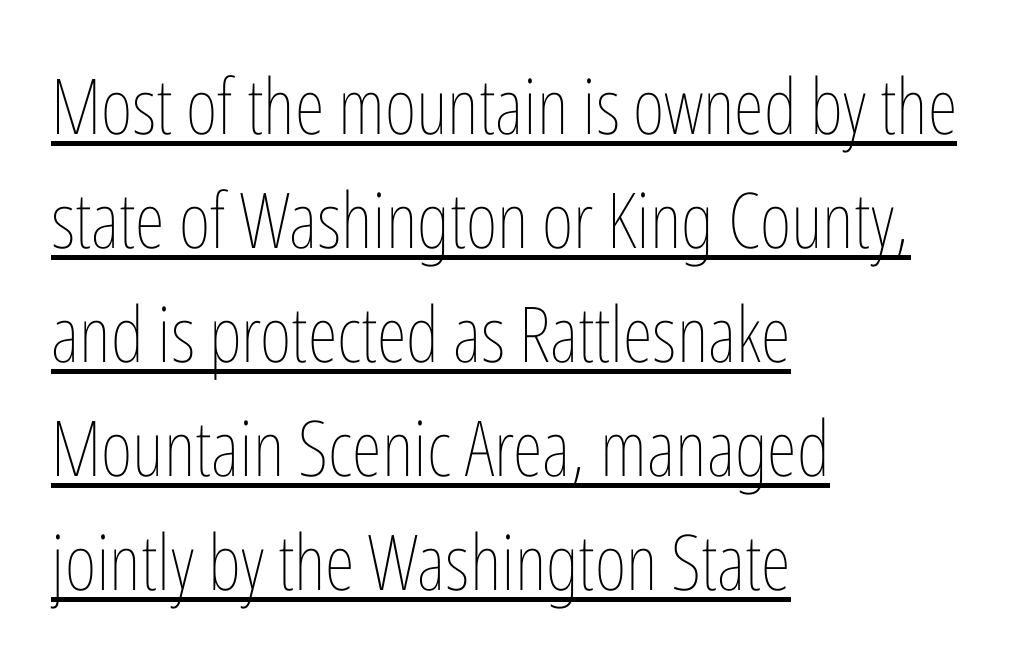
Quick note: not italic, upright. Think standard paragraph weight, or any step lighter than that. These characters rest on top of a visible drawn line. Note the varied advance widths — an 'i' is clearly narrower than an 'm'. The lines in this sample share a left origin and differ only in where they stop. These lines keep a tight, regular rhythm from letter to letter.
